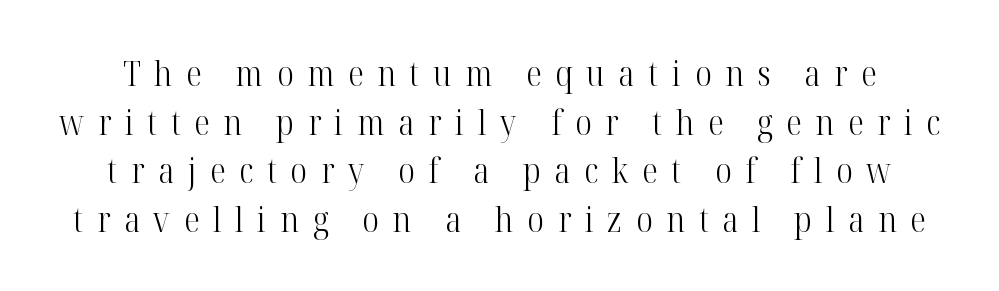
The image shows 35 px light, condensed serif type, upright; set normal line spacing (1.39x), unusually wide letter spacing (+0.39 em), not underlined; high stroke contrast and a medium x-height.
